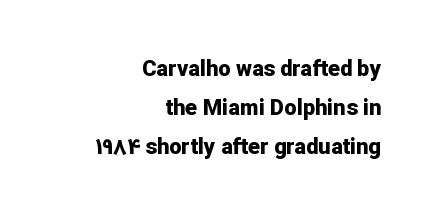
If you drew a ruler down the right edge, every line would touch it. Nothing unusual about the tracking: characters are spaced as the font intends. The glyphs have the mass of a bold cut. Nobody drew a line under any word here.
